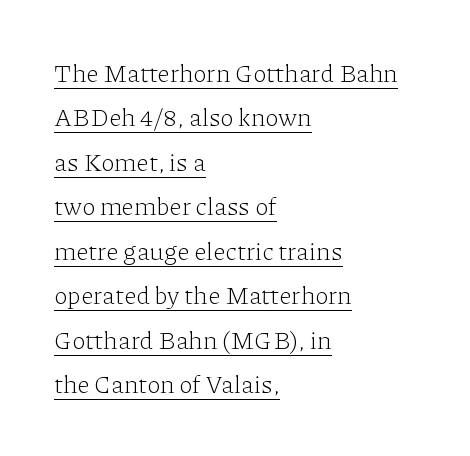
The image shows 25 px text type, upright; set left-aligned, line spacing 1.78x, normal letter spacing, underlined.
